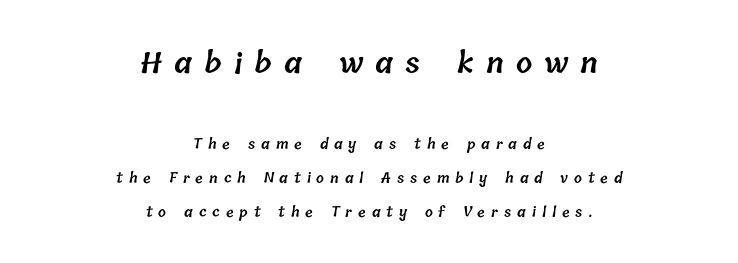
What stands out about the letter spacing? Its width — letters are far apart. The string is rendered with underlining switched off. Horizontal alignment here is central, giving a formal, balanced look. If you squint, the top block still reads clearly — it's the larger of the two.
